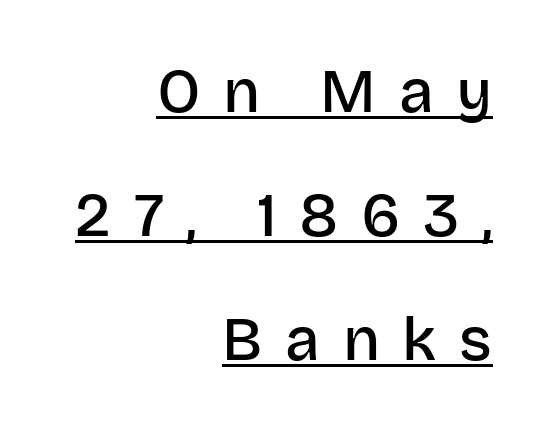
The image shows 61 px semibold sans-serif type, upright; set right-aligned, loose line spacing (2.03x), unusually wide letter spacing (+0.37 em), underlined; low stroke contrast and a large x-height.
